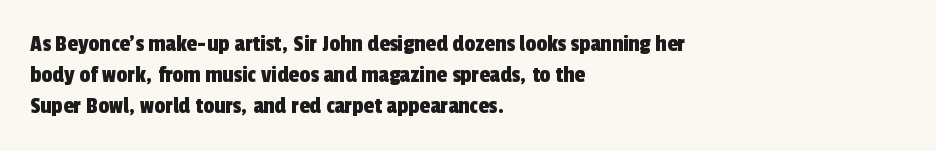
The image shows 24 px text type; set left-aligned, normal line spacing (1.3x), normal letter spacing, not underlined.
